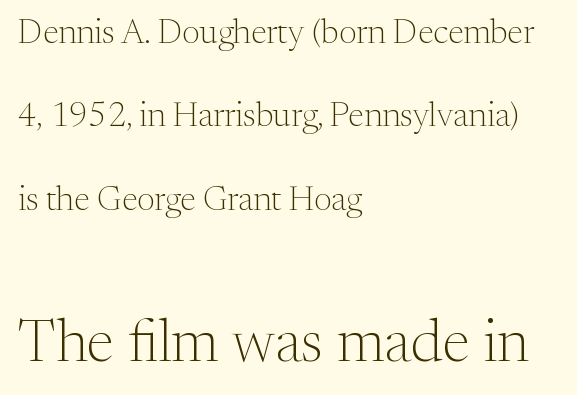
Q: Is the text bold? A: No.
Q: Is the text italic (slanted)? A: No, it is upright.
Q: Is the typeface a serif or a sans-serif typeface? A: Serif.
Q: Is the text underlined? A: No.
Q: How is the paragraph aligned? A: Left-aligned.
Q: Is the spacing between letters normal or unusually wide? A: Normal.
Q: Is the spacing between lines tight, normal or loose? A: Loose.
Q: Which block of text is set in a larger size, the first (top) or the second (bottom)? A: The second (bottom) one.
Q: Width (condensed, normal, or wide)? A: Normal.
Q: Stroke contrast? A: Medium.
Q: x-height? A: Medium.
Q: Monospaced? A: No.
